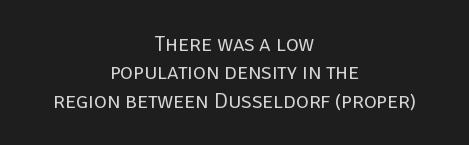
{"italic": "no", "bold": "no", "underline": "no", "align": "center", "line_spacing": "normal", "line_spacing_ratio": 1.29, "letter_spacing": "normal", "letter_spacing_em": 0.0, "glyph_px": 22}
